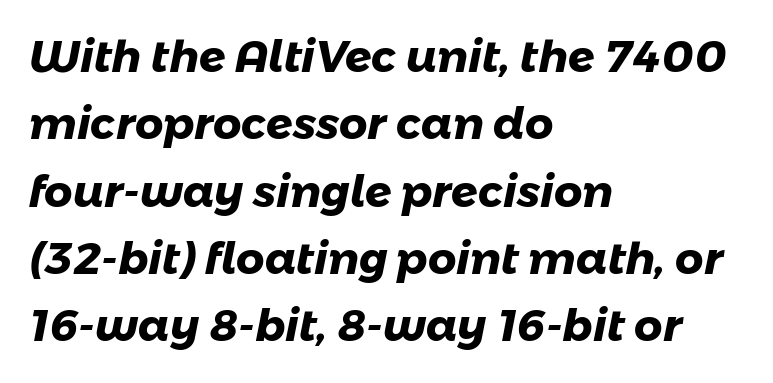
Q: Is the text bold? A: Yes.
Q: Is the typeface a serif or a sans-serif typeface? A: Sans-serif.
Q: Is the text underlined? A: No.
Q: How is the paragraph aligned? A: Left-aligned.
Q: Is the spacing between letters normal or unusually wide? A: Normal.
Q: Is the spacing between lines tight, normal or loose? A: Normal.
Q: Width (condensed, normal, or wide)? A: Normal.
Q: Stroke contrast? A: Low.
Q: x-height? A: Medium.
Q: Monospaced? A: No.
